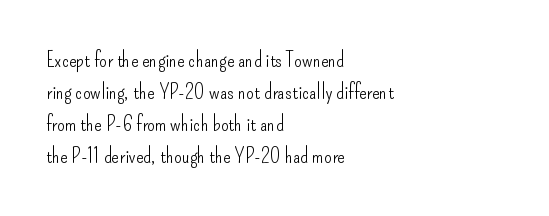
Weight: in the light-to-regular range. These lines keep a tight, regular rhythm from letter to letter. Any mark beneath the type? The region is blank. Left-aligned paragraph, ragged on the right. If you drew a line through each stem, it would be perfectly vertical. Honestly, the row spacing looks completely unremarkable.
